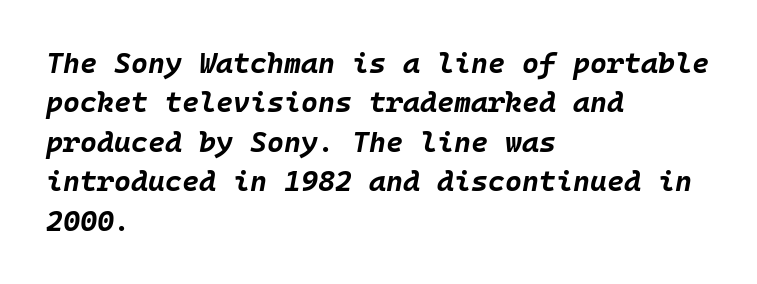
{"italic": "yes", "lean": "right", "slant_degrees": 10, "bold": "yes", "weight": "bold", "width": "normal", "stroke_contrast": "low", "x_height": "large", "monospaced": "yes", "underline": "no", "align": "left", "line_spacing": "normal", "line_spacing_ratio": 1.36, "letter_spacing": "normal", "letter_spacing_em": 0.0, "glyph_px": 29}
